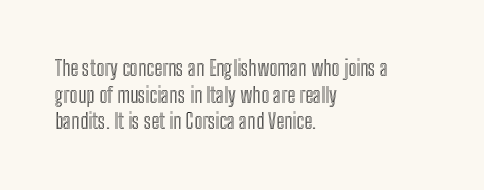
Successive baselines arrive at the customary interval. The space directly below the letters is spotless. The face used here is rendered with its standard letterfit. The rendering anchors every line to the left-hand side.
